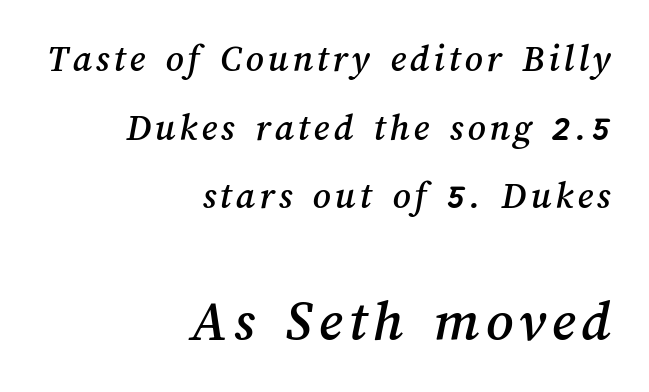
The image shows 59 px text type; set right-aligned, line spacing 1.76x, not underlined; the second (bottom) block is 1.51x larger; medium stroke contrast and a medium x-height.
